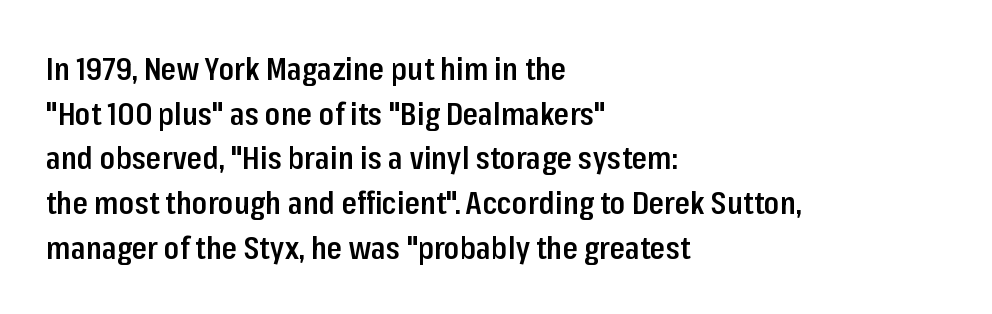
The image shows 31 px semibold, condensed sans-serif type, upright; set left-aligned, normal line spacing (1.44x), normal letter spacing, not underlined; low stroke contrast and a medium x-height.
